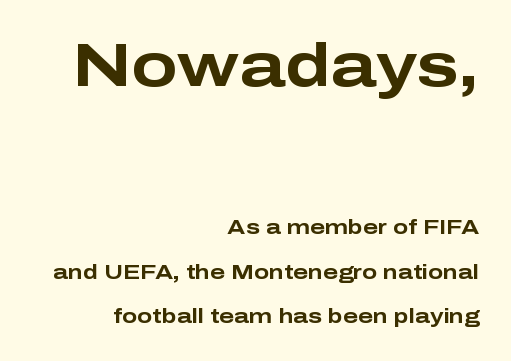
The image shows 61 px bold, wide sans-serif type, upright; set right-aligned, loose line spacing (2.22x), normal letter spacing, not underlined; the first (top) block is 3.05x larger; low stroke contrast and a medium x-height.
